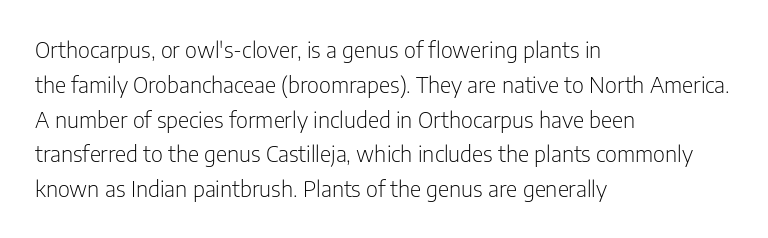
{"italic": "no", "bold": "no", "underline": "no", "align": "left", "line_spacing": "normal", "line_spacing_ratio": 1.58, "letter_spacing": "normal", "letter_spacing_em": 0.0, "glyph_px": 22}
